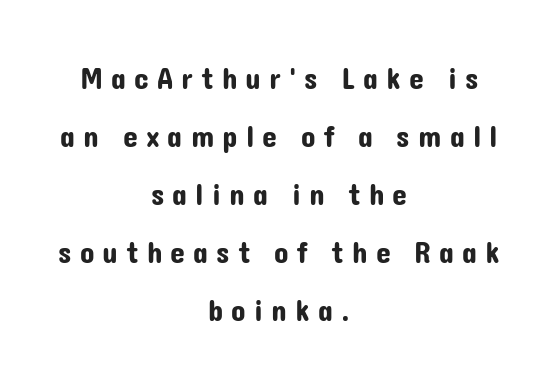
{"serif": "no", "italic": "no", "width": "normal", "stroke_contrast": "low", "x_height": "medium", "monospaced": "no", "underline": "no", "align": "center", "line_spacing": "loose", "line_spacing_ratio": 1.93, "letter_spacing": "wide", "letter_spacing_em": 0.27, "glyph_px": 30}
